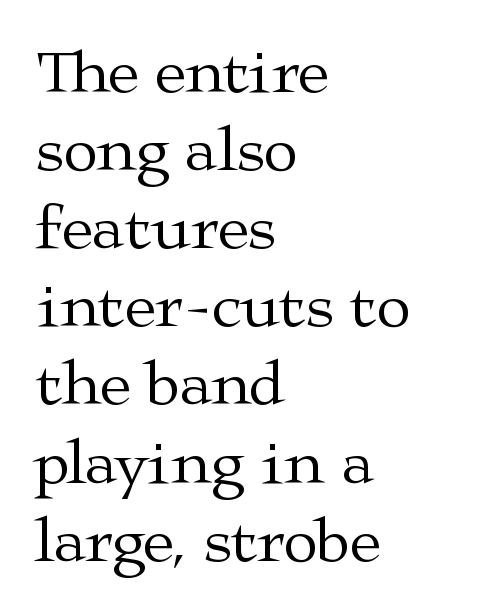
The font's upright variant was chosen for this text. No heavy texture on the line: the type isn't bold. In terms of letterform style, serifs are clearly present. Type without underlining.
